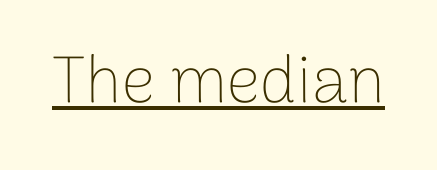
{"serif": "no", "italic": "no", "bold": "no", "weight": "thin", "width": "normal", "stroke_contrast": "low", "x_height": "medium", "monospaced": "no", "underline": "yes", "letter_spacing": "normal", "letter_spacing_em": 0.0, "glyph_px": 66}
